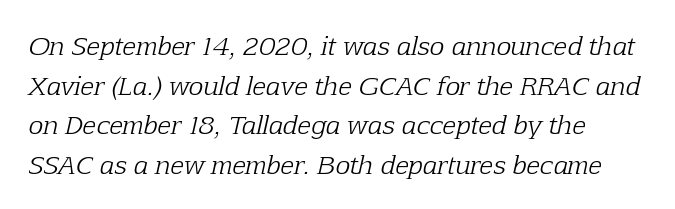
{"italic": "yes", "lean": "right", "slant_degrees": 12, "bold": "no", "underline": "no", "align": "left", "line_spacing": "normal", "line_spacing_ratio": 1.59, "letter_spacing": "normal", "letter_spacing_em": 0.0, "glyph_px": 25}
